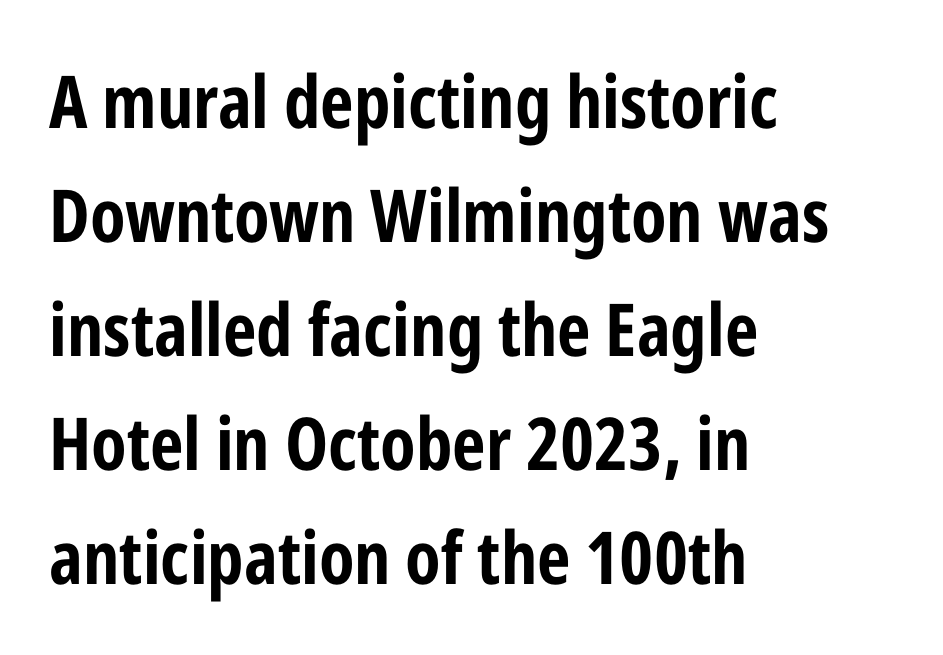
These lines were composed using upright roman letters. Glyph-to-glyph distance matches everyday printed text. Each letter keeps its own natural width here, so spacing adapts to shape. Pretty heavy lettering here — definitely bold. Underlining? Definitely not there. Classification — sans serif.
